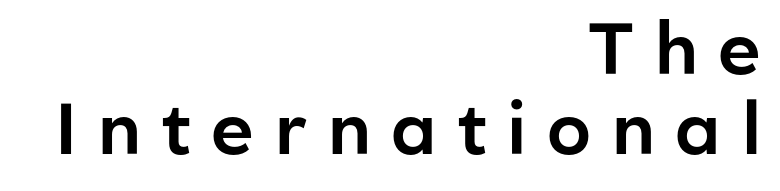
{"serif": "no", "italic": "no", "width": "normal", "stroke_contrast": "low", "x_height": "medium", "monospaced": "no", "underline": "no", "align": "right", "line_spacing": "tight", "line_spacing_ratio": 1.11, "letter_spacing": "wide", "letter_spacing_em": 0.29, "glyph_px": 72}
